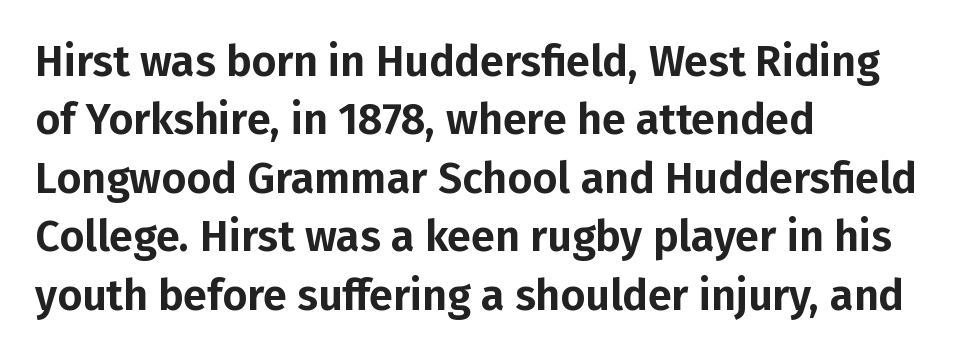
Q: Is the text italic (slanted)? A: No, it is upright.
Q: Is the typeface a serif or a sans-serif typeface? A: Sans-serif.
Q: Is the text underlined? A: No.
Q: How is the paragraph aligned? A: Left-aligned.
Q: Is the spacing between letters normal or unusually wide? A: Normal.
Q: Is the spacing between lines tight, normal or loose? A: Normal.
Q: Width (condensed, normal, or wide)? A: Normal.
Q: Stroke contrast? A: Low.
Q: x-height? A: Medium.
Q: Monospaced? A: No.
